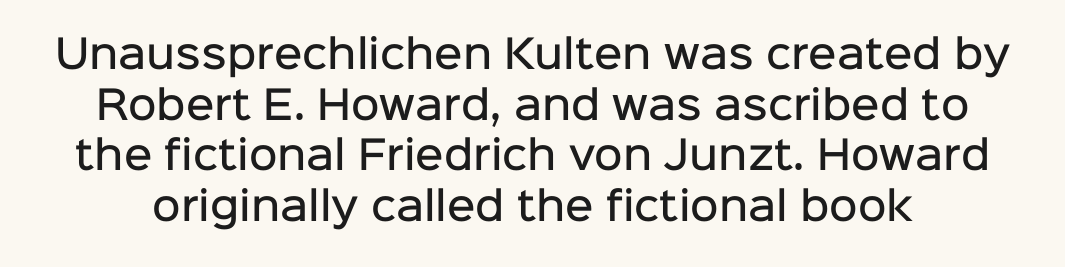
Q: Is the text bold? A: Semi-bold.
Q: Is the text italic (slanted)? A: No, it is upright.
Q: Is the typeface a serif or a sans-serif typeface? A: Sans-serif.
Q: Is the text underlined? A: No.
Q: Is the spacing between letters normal or unusually wide? A: Normal.
Q: Is the spacing between lines tight, normal or loose? A: Normal.
Q: Width (condensed, normal, or wide)? A: Normal.
Q: Stroke contrast? A: Low.
Q: x-height? A: Medium.
Q: Monospaced? A: No.
